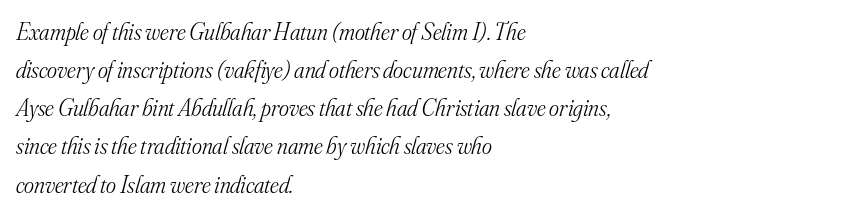
Unbolded letterforms with no extra heft. How would I describe the line gaps? Plain and ordinary. Tall strokes in this sample are angled rather than plumb. Left-aligned paragraph, ragged on the right. The baseline area is clear. This rendering leaves character spacing at its baseline value.
